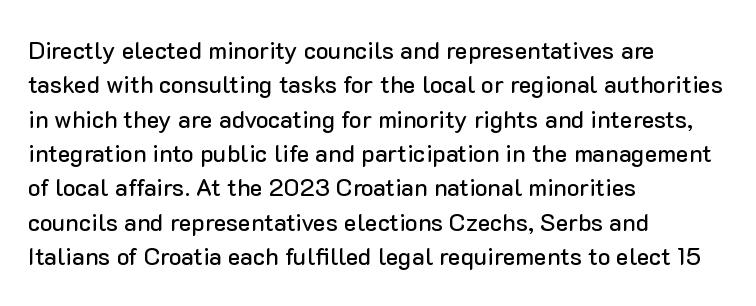
{"italic": "no", "underline": "no", "align": "left", "line_spacing": "normal", "line_spacing_ratio": 1.43, "letter_spacing": "normal", "letter_spacing_em": 0.0, "glyph_px": 24}
